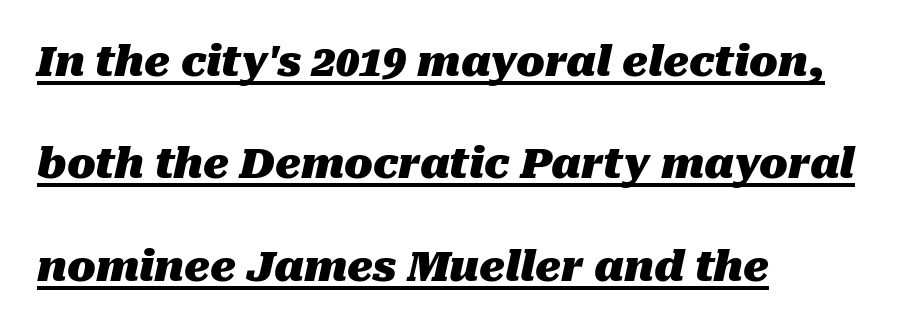
The image shows 42 px heavy type, italic (leaning right); set left-aligned, loose line spacing (2.44x), normal letter spacing, underlined; medium stroke contrast and a medium x-height.
